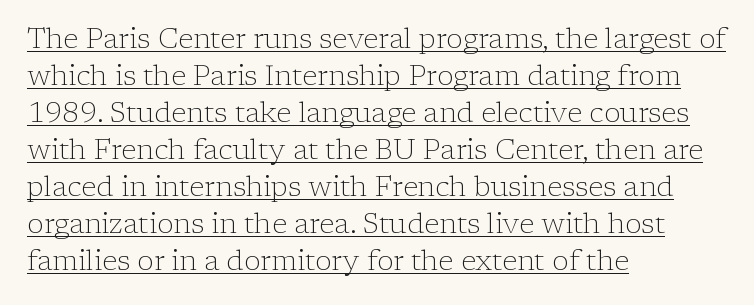
The text was rendered using a seriffed face with decorative stroke endings. The setting favours the left margin, as ordinary paragraphs usually do. This sample uses plain, unmodified letter spacing. Reading down the column, the eye jumps a familiar distance to each next line. When letters stand straight like this, we call the style roman or upright.
